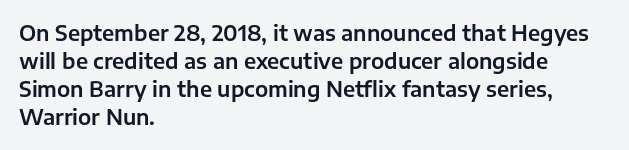
Teacher's note: observe the even left margin — that is flush-left alignment. No italicization has been applied; the sample stays upright. Clear beneath every line of the passage. Honestly, the letter spacing is just normal — you wouldn't notice it. A typesetter would call this leading conventional body-copy spacing.
